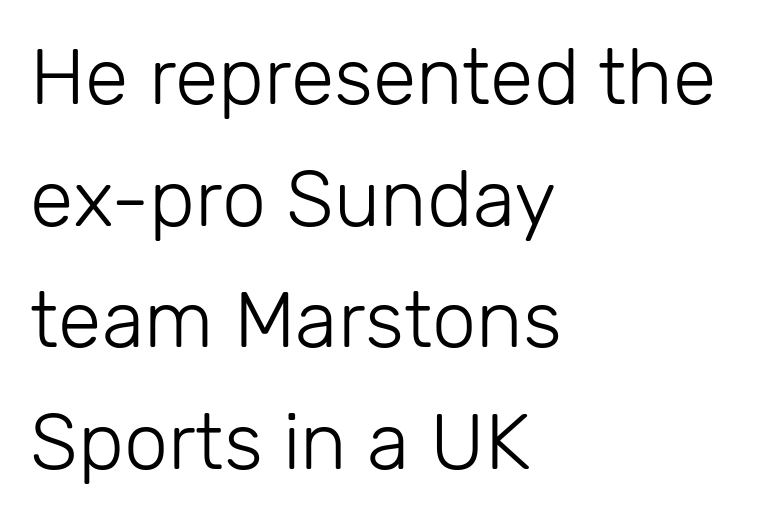
{"serif": "no", "italic": "no", "bold": "no", "weight": "light", "width": "normal", "stroke_contrast": "low", "x_height": "medium", "monospaced": "no", "underline": "no", "align": "left", "line_spacing": "normal", "line_spacing_ratio": 1.54, "letter_spacing": "normal", "letter_spacing_em": 0.0, "glyph_px": 79}
